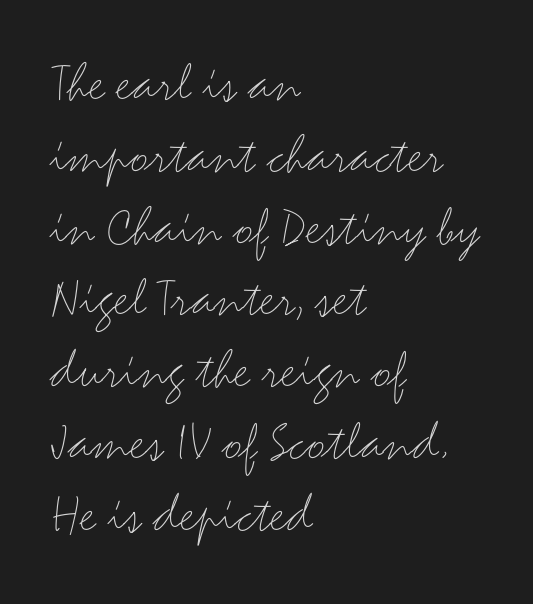
The lines in this sample share a left origin and differ only in where they stop. Honestly, the row spacing looks completely unremarkable. Stroke mass is kept to a normal reading level or below. Lines of text with bare space underneath.
